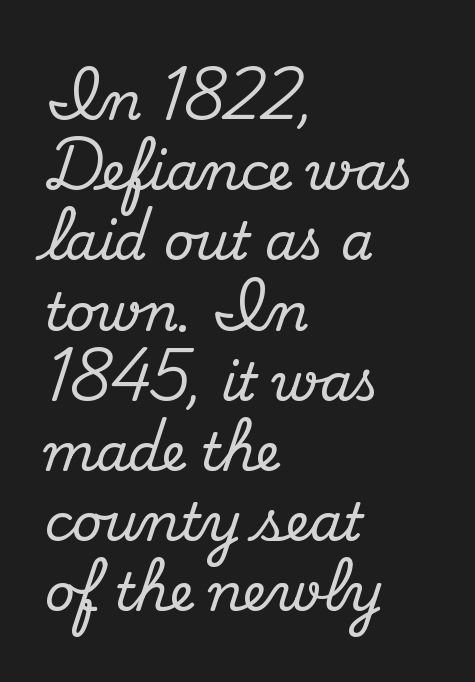
The image shows 52 px serif type; set left-aligned, normal line spacing (1.35x), normal letter spacing, not underlined; medium stroke contrast and a small x-height.
